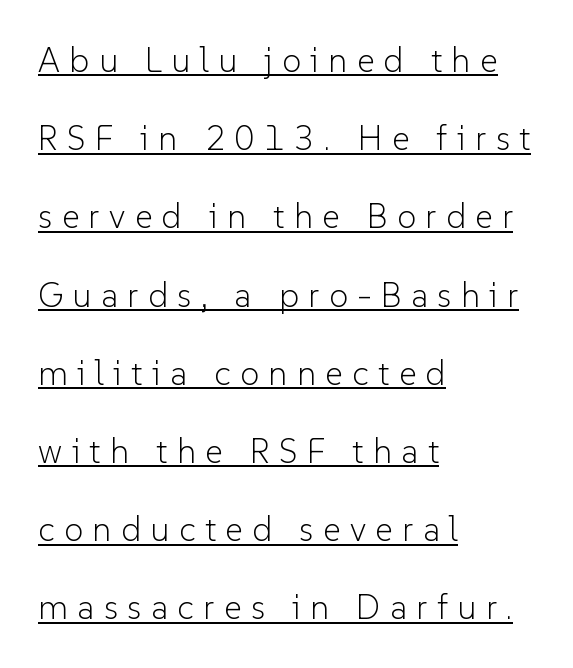
In designer terms, the underline attribute is active on this setting. Heaviness? Minimal to ordinary, like unemphasized prose. Note the varied advance widths — an 'i' is clearly narrower than an 'm'. Nope, not italic — everything's standing straight. A student would call this left alignment; a typographer would say flush left, rag right.
